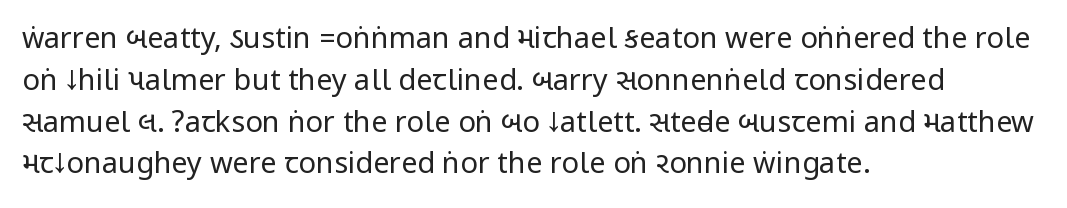
Bold? No — there's no thickening of the strokes. Does the copy run flush right? No — it runs flush left. Characters follow at the spacing the type designer built in. This is sans-serif lettering, the kind often seen on screens and signage.
